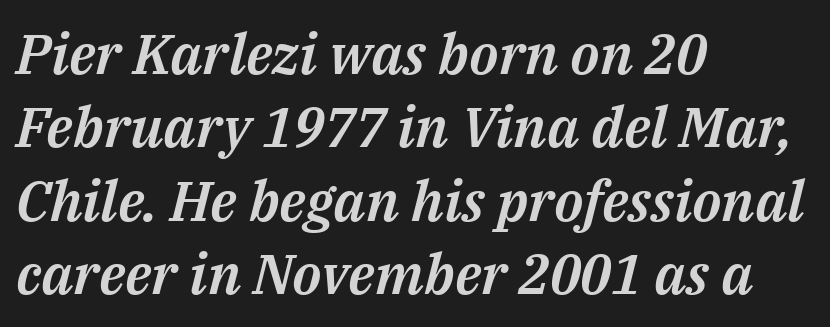
Leading matches the norm, producing a regular column. Do the characters align in a grid? No, the font is proportional. Is the letter spacing exaggerated? No — it looks like the ordinary default. Any mark beneath the type? The region is blank. It's the slanting kind of type. This sample is left-justified, so line endings fall wherever the words run out.
